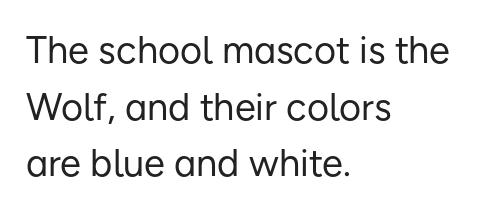
Q: Is the text bold? A: No.
Q: Is the text italic (slanted)? A: No, it is upright.
Q: Is the typeface a serif or a sans-serif typeface? A: Sans-serif.
Q: Is the text underlined? A: No.
Q: How is the paragraph aligned? A: Left-aligned.
Q: Is the spacing between letters normal or unusually wide? A: Normal.
Q: Is the spacing between lines tight, normal or loose? A: Normal.
Q: Width (condensed, normal, or wide)? A: Normal.
Q: Stroke contrast? A: Low.
Q: x-height? A: Medium.
Q: Monospaced? A: No.
